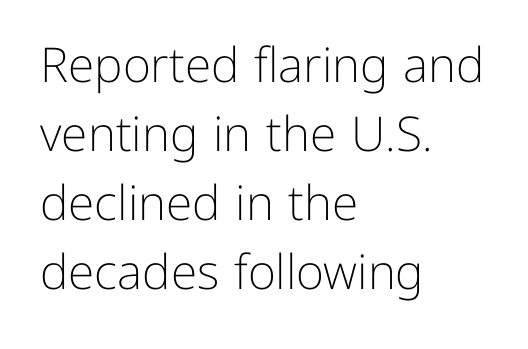
Each line starts at the same left margin while the right side varies. Do the characters align in a grid? No, the font is proportional. Honestly, the row spacing looks completely unremarkable. The letters stand upright; this is a roman face. Bare-footed words on every line. Compared with typical body copy, the letter spacing here is the same.
